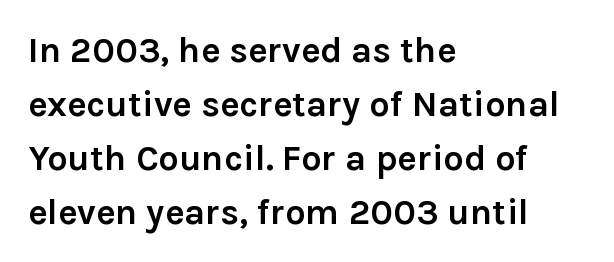
Q: Is the text bold? A: Yes.
Q: Is the text italic (slanted)? A: No, it is upright.
Q: Is the typeface a serif or a sans-serif typeface? A: Sans-serif.
Q: Is the text underlined? A: No.
Q: How is the paragraph aligned? A: Left-aligned.
Q: Is the spacing between letters normal or unusually wide? A: Normal.
Q: Is the spacing between lines tight, normal or loose? A: Normal.
Q: Width (condensed, normal, or wide)? A: Normal.
Q: Stroke contrast? A: Low.
Q: x-height? A: Medium.
Q: Monospaced? A: No.
